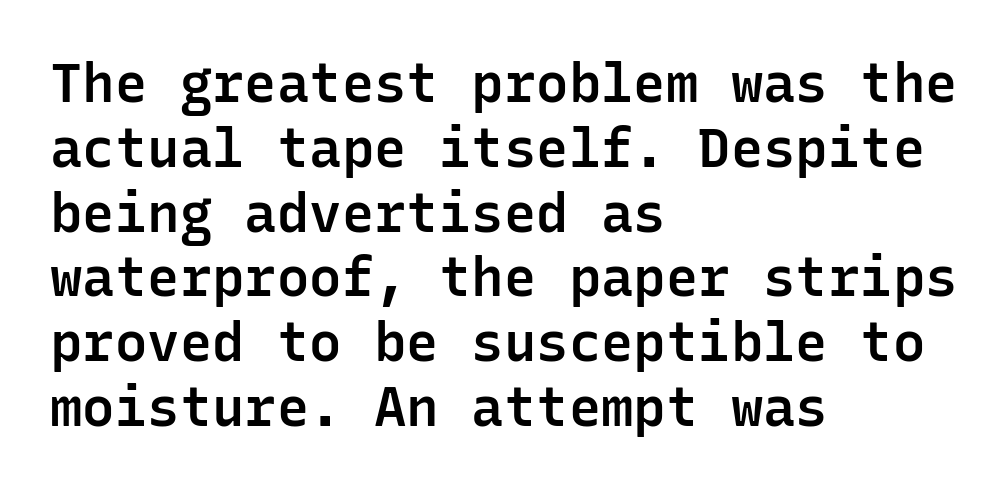
The image shows 54 px semibold sans-serif type, upright, monospaced; set left-aligned, line spacing 1.2x, normal letter spacing, not underlined; low stroke contrast and a medium x-height.
